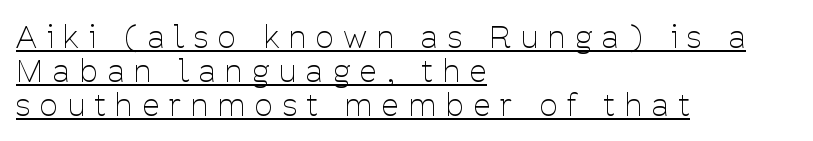
The sample's only ornament is a line tracing under the words. In terms of letterspacing, this is a distinctly airy, spread setting. Which margin do the lines hug? The left one — the right edge is uneven. The face used here is proportionally spaced, like ordinary book or web type. The weight tops out at a normal text grade.
